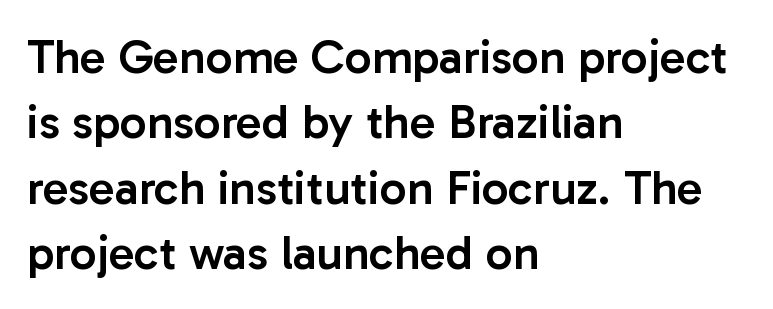
How are the letters spaced? Ordinarily, with no added tracking. It's the straight-up-and-down kind of type. Spacing verdict: proportional, widths tailored to each character. Bare-footed words on every line. These lines are set flush left with a ragged right edge.
